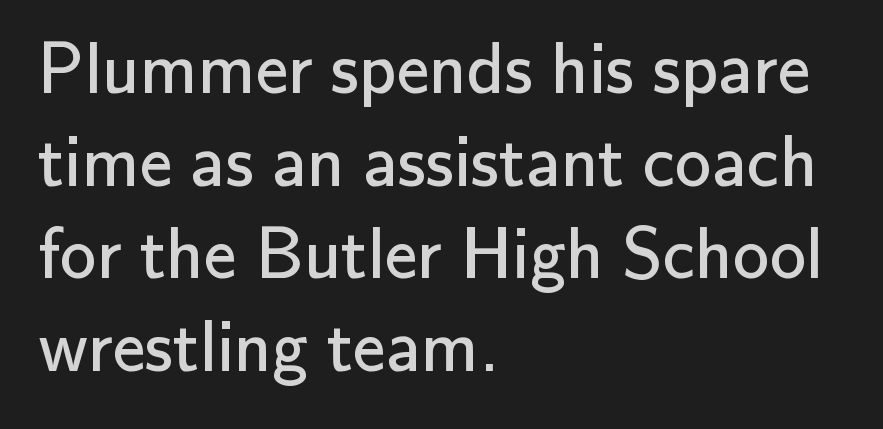
{"serif": "no", "italic": "no", "bold": "no", "weight": "regular", "width": "normal", "stroke_contrast": "low", "x_height": "small", "monospaced": "no", "underline": "no", "align": "left", "line_spacing": "normal", "line_spacing_ratio": 1.27, "letter_spacing": "normal", "letter_spacing_em": 0.0, "glyph_px": 73}
